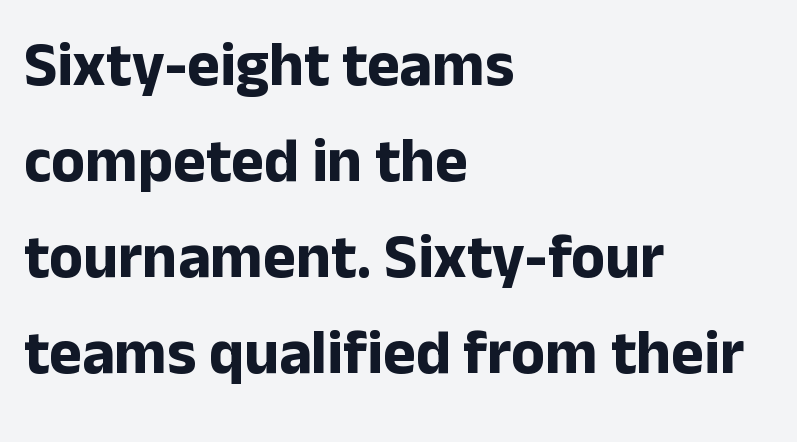
The image shows 62 px bold sans-serif type, upright; set left-aligned, normal line spacing (1.55x), normal letter spacing, not underlined; low stroke contrast and a medium x-height.
